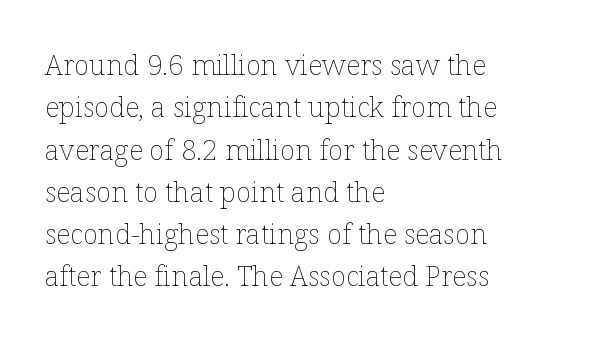
The gaps between neighbouring characters are ordinary and unremarkable. Compared with a centered layout, this one pins lines to the left instead. This sample has the flowing, uneven cadence of proportional lettering. The string is rendered with underlining switched off. These glyphs show unthickened strokes, regular width or finer. This is the regular roman posture of the typeface.
